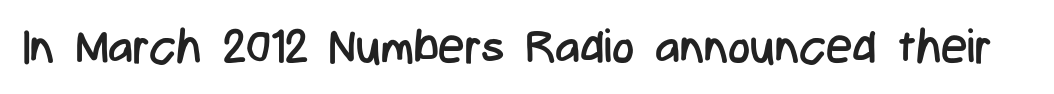
{"serif": "no", "italic": "no", "bold": "no", "weight": "regular", "width": "condensed", "stroke_contrast": "low", "x_height": "medium", "monospaced": "no", "underline": "no", "letter_spacing": "normal", "letter_spacing_em": 0.0, "glyph_px": 47}
